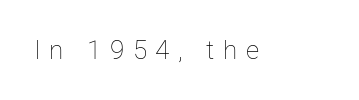
{"italic": "no", "bold": "no", "underline": "no", "letter_spacing": "wide", "letter_spacing_em": 0.33, "glyph_px": 26}
